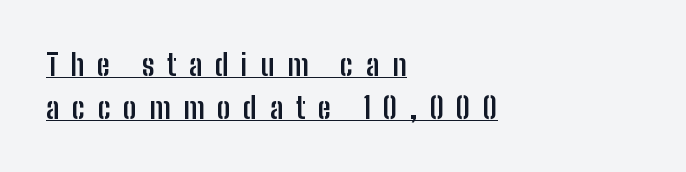
The image shows 30 px semibold, condensed sans-serif type, upright; set left-aligned, normal line spacing (1.43x), unusually wide letter spacing (+0.42 em), underlined; low stroke contrast and a medium x-height.
